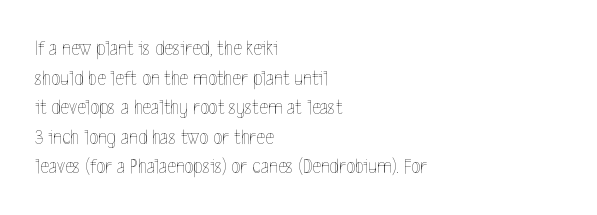
Quick note: underline off. Do the letters lean? They stand straight. The text block is weighted toward the left margin, trailing off unevenly rightward. This rendering leaves character spacing at its baseline value. Vertical spacing — default.
